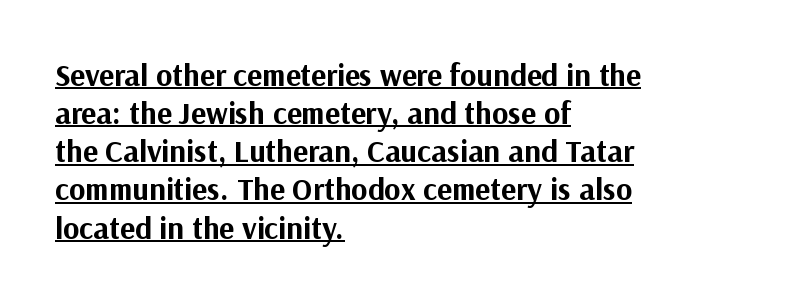
Q: Is the text bold? A: Yes.
Q: Is the text italic (slanted)? A: No, it is upright.
Q: Is the typeface a serif or a sans-serif typeface? A: Sans-serif.
Q: Is the text underlined? A: Yes.
Q: How is the paragraph aligned? A: Left-aligned.
Q: Is the spacing between letters normal or unusually wide? A: Normal.
Q: Width (condensed, normal, or wide)? A: Normal.
Q: Stroke contrast? A: Medium.
Q: x-height? A: Medium.
Q: Monospaced? A: No.
